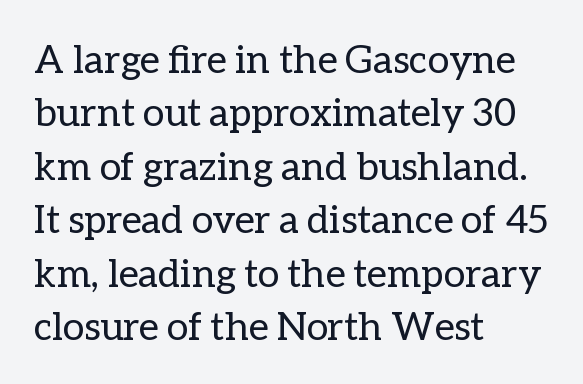
{"italic": "no", "bold": "no", "weight": "regular", "width": "normal", "stroke_contrast": "low", "x_height": "medium", "monospaced": "no", "underline": "no", "align": "left", "line_spacing": "normal", "line_spacing_ratio": 1.37, "letter_spacing": "normal", "letter_spacing_em": 0.0, "glyph_px": 39}
